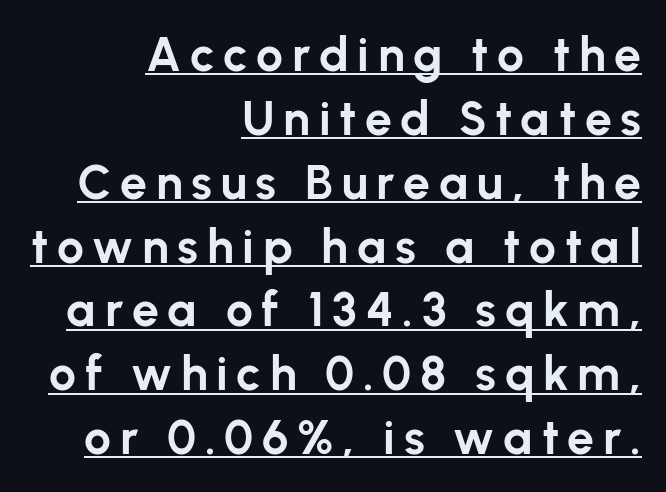
Caption: lettering with a line underneath. Each line ends at the same right margin while the left side varies. Each new line begins a customary step beneath the previous one. You can tell from the bare stems that sans-serif type was used. Varying glyph widths throughout — classic text-font behaviour.
